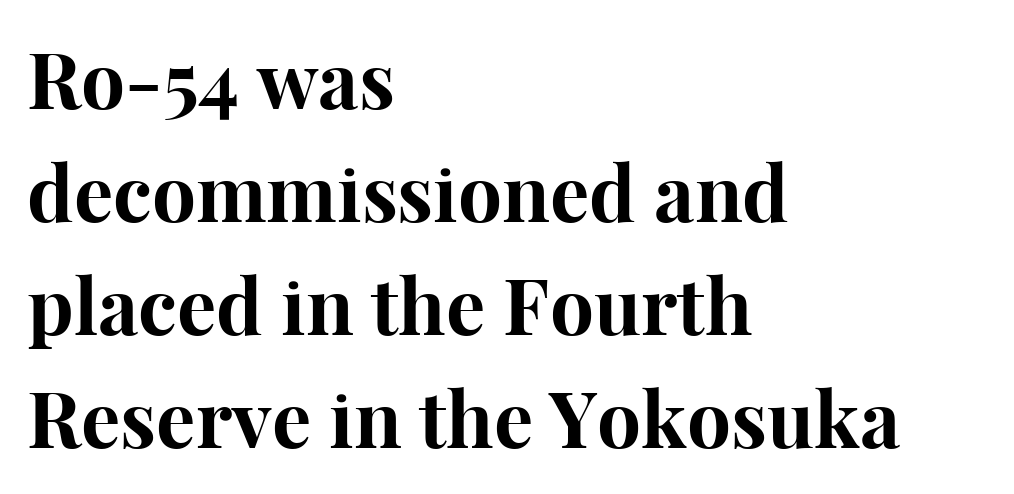
Q: Is the text bold? A: Yes.
Q: Is the text italic (slanted)? A: No, it is upright.
Q: Is the typeface a serif or a sans-serif typeface? A: Serif.
Q: Is the text underlined? A: No.
Q: How is the paragraph aligned? A: Left-aligned.
Q: Is the spacing between letters normal or unusually wide? A: Normal.
Q: Is the spacing between lines tight, normal or loose? A: Normal.
Q: Width (condensed, normal, or wide)? A: Normal.
Q: Stroke contrast? A: High.
Q: x-height? A: Medium.
Q: Monospaced? A: No.
